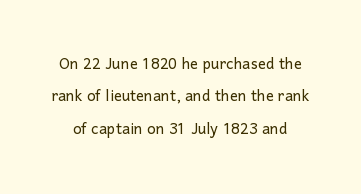
The image shows 20 px text type, upright; set normal line spacing (1.62x), normal letter spacing, not underlined.
